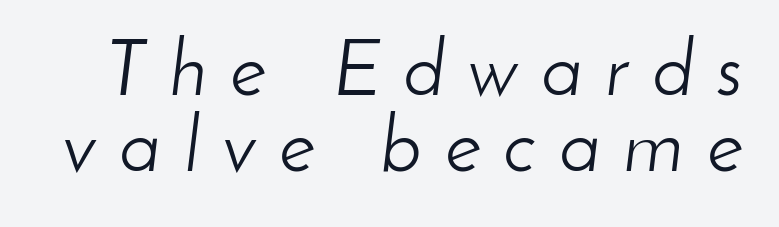
The image shows 78 px light type, italic (leaning right); set tight line spacing (0.97x), unusually wide letter spacing (+0.3 em), not underlined; low stroke contrast and a small x-height.
